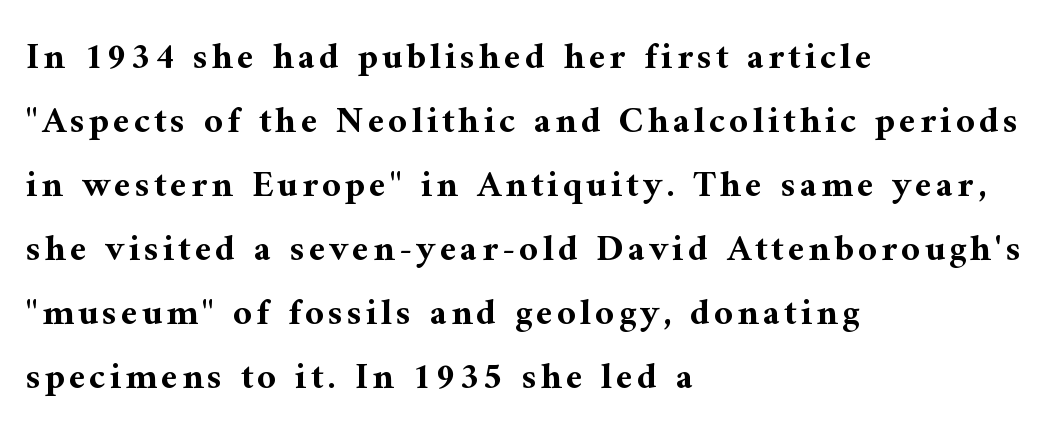
{"serif": "yes", "italic": "no", "bold": "yes", "weight": "bold", "width": "normal", "stroke_contrast": "medium", "x_height": "medium", "monospaced": "no", "underline": "no", "align": "left", "line_spacing_ratio": 1.73, "glyph_px": 37}
